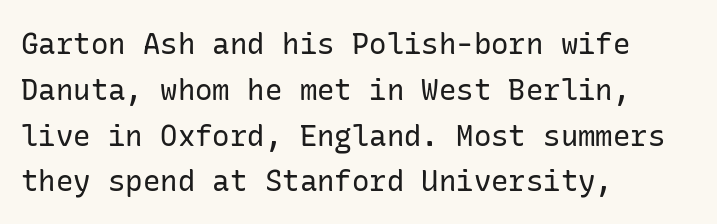
The image shows 29 px regular-weight sans-serif type, upright; set left-aligned, normal line spacing (1.58x), normal letter spacing, not underlined; low stroke contrast and a medium x-height.
